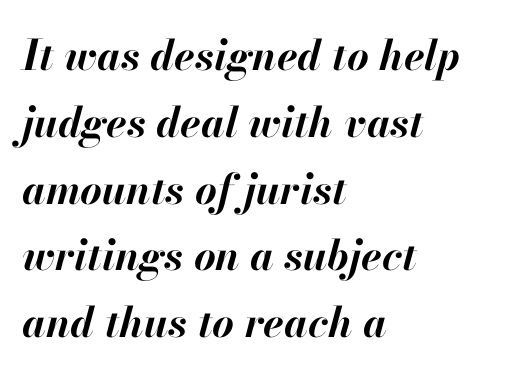
{"italic": "yes", "lean": "right", "slant_degrees": 13, "bold": "yes", "weight": "bold", "width": "normal", "stroke_contrast": "high", "x_height": "small", "monospaced": "no", "underline": "no", "align": "left", "line_spacing": "normal", "line_spacing_ratio": 1.59, "letter_spacing": "normal", "letter_spacing_em": 0.0, "glyph_px": 42}
